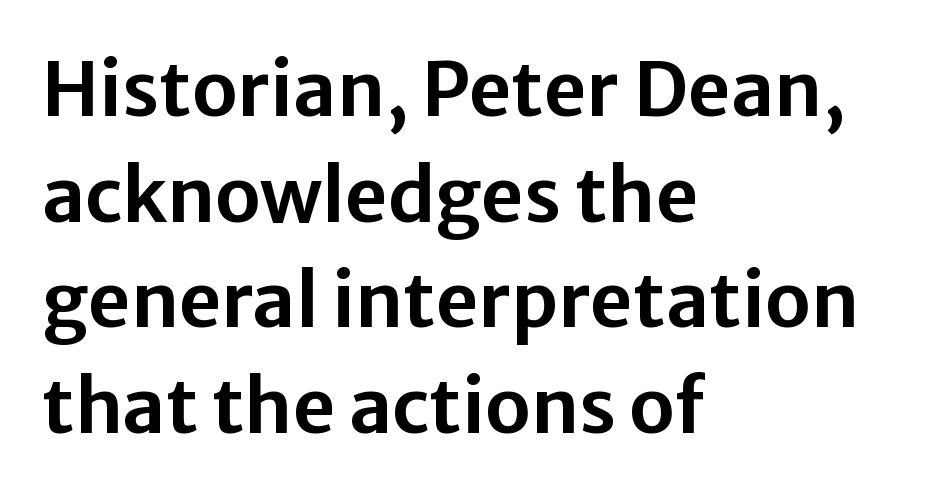
Tracking value appears to be zero — textbook default spacing. The lines in this sample share a left origin and differ only in where they stop. The foot of each line stays bare and open. Proportional: the letters do not fall into vertical columns. This is sans-serif lettering, the kind often seen on screens and signage.
